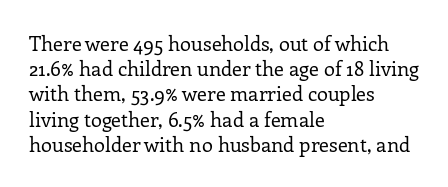
{"italic": "no", "bold": "no", "underline": "no", "align": "left", "line_spacing": "normal", "line_spacing_ratio": 1.26, "letter_spacing": "normal", "letter_spacing_em": 0.0, "glyph_px": 20}
